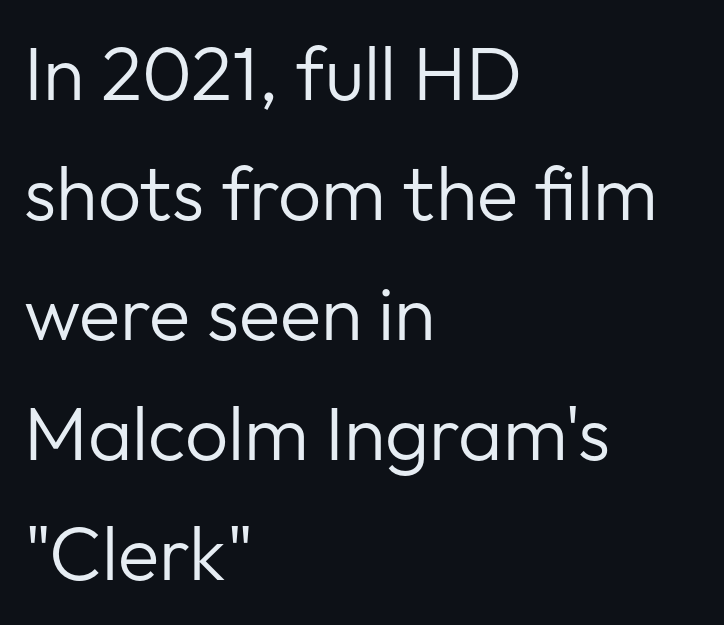
The image shows 76 px regular-weight sans-serif type, upright; set left-aligned, normal line spacing (1.58x), normal letter spacing, not underlined; low stroke contrast and a medium x-height.
